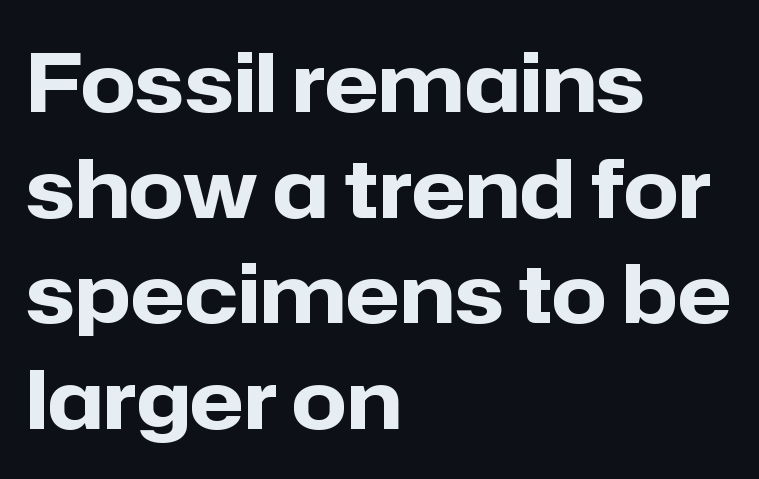
The image shows 80 px heavy sans-serif type, upright; set left-aligned, normal line spacing (1.32x), normal letter spacing, not underlined; low stroke contrast and a medium x-height.
